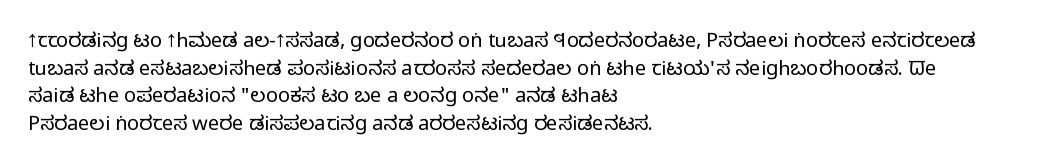
This rendering leaves character spacing at its baseline value. These lines stack with their left ends in a neat column. Reading down the column, the eye jumps a familiar distance to each next line. Stroke mass is kept to a normal reading level or below. Unlike italic type, these characters show no tilt at all. No word sits above an underline.
